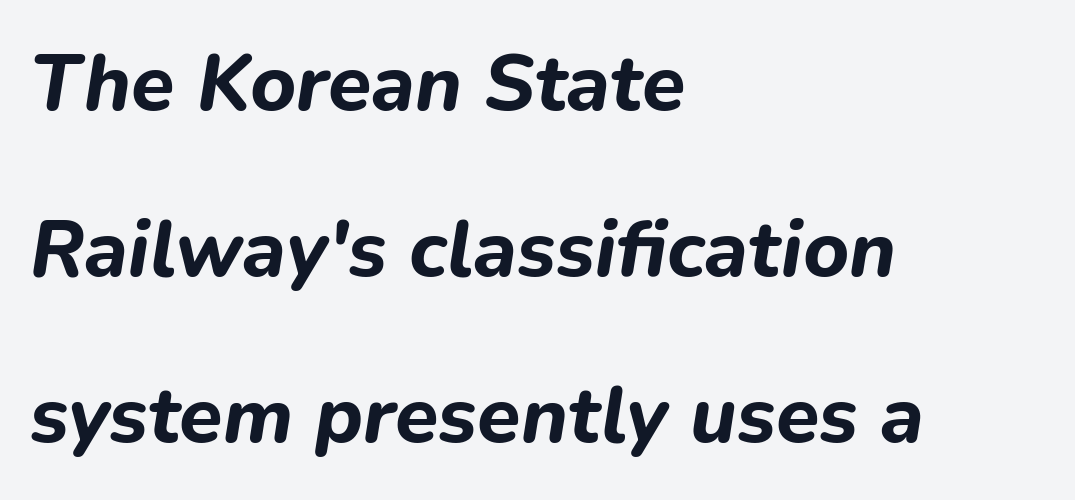
{"italic": "yes", "lean": "right", "slant_degrees": 9, "bold": "yes", "weight": "bold", "width": "normal", "stroke_contrast": "low", "x_height": "medium", "monospaced": "no", "underline": "no", "align": "left", "line_spacing": "loose", "line_spacing_ratio": 2.1, "letter_spacing": "normal", "letter_spacing_em": 0.0, "glyph_px": 79}
